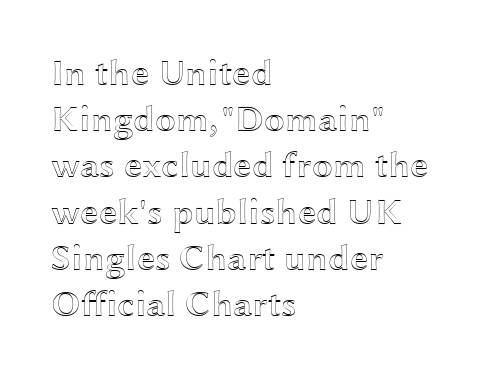
{"italic": "no", "width": "wide", "x_height": "medium", "monospaced": "no", "underline": "no", "align": "left", "line_spacing": "normal", "line_spacing_ratio": 1.25, "letter_spacing": "normal", "letter_spacing_em": 0.0, "glyph_px": 37}
